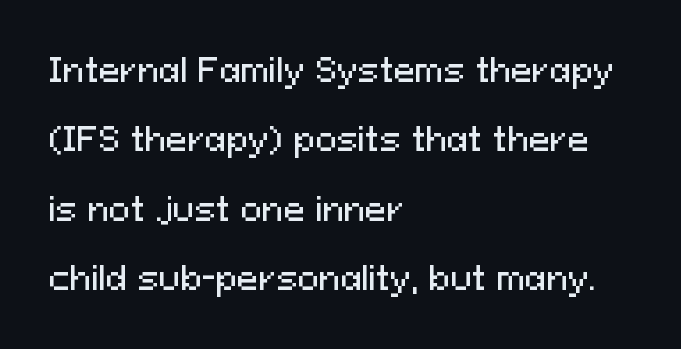
The image shows 32 px sans-serif type, upright; set left-aligned, loose line spacing (2.17x), normal letter spacing, not underlined; medium stroke contrast and a medium x-height.
